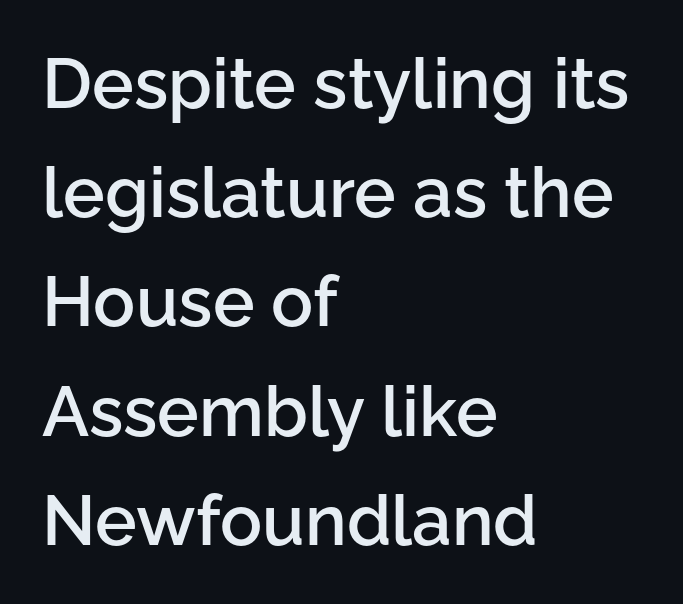
The image shows 70 px semibold sans-serif type, upright; set left-aligned, normal line spacing (1.56x), normal letter spacing, not underlined; low stroke contrast and a medium x-height.
